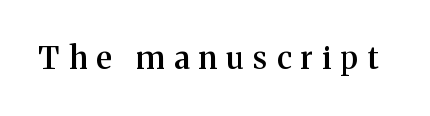
{"serif": "yes", "italic": "no", "bold": "semi", "weight": "semibold", "width": "normal", "stroke_contrast": "medium", "x_height": "medium", "monospaced": "no", "underline": "no", "letter_spacing": "wide", "letter_spacing_em": 0.3, "glyph_px": 31}
